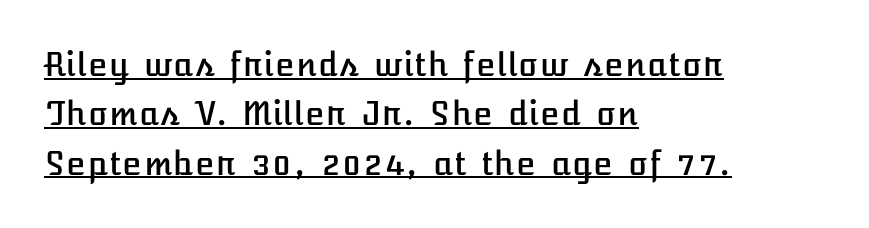
Successive baselines arrive at the customary interval. What stands out about the letter spacing? Nothing — it is the standard amount. The text block is weighted toward the left margin, trailing off unevenly rightward. Students, observe the line beneath the letters — that is underlining. Tall strokes in this sample are plumb rather than angled.
